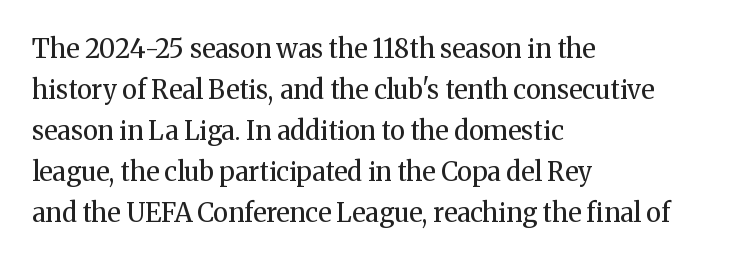
{"italic": "no", "bold": "no", "underline": "no", "align": "left", "line_spacing": "normal", "line_spacing_ratio": 1.58, "letter_spacing": "normal", "letter_spacing_em": 0.0, "glyph_px": 26}
